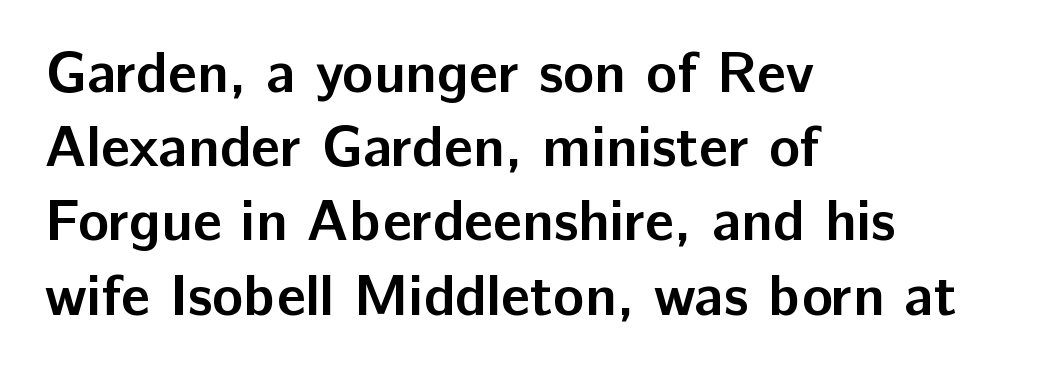
Q: Is the text bold? A: Yes.
Q: Is the text italic (slanted)? A: No, it is upright.
Q: Is the typeface a serif or a sans-serif typeface? A: Sans-serif.
Q: Is the text underlined? A: No.
Q: How is the paragraph aligned? A: Left-aligned.
Q: Is the spacing between letters normal or unusually wide? A: Normal.
Q: Is the spacing between lines tight, normal or loose? A: Normal.
Q: Width (condensed, normal, or wide)? A: Normal.
Q: Stroke contrast? A: Low.
Q: x-height? A: Medium.
Q: Monospaced? A: No.
